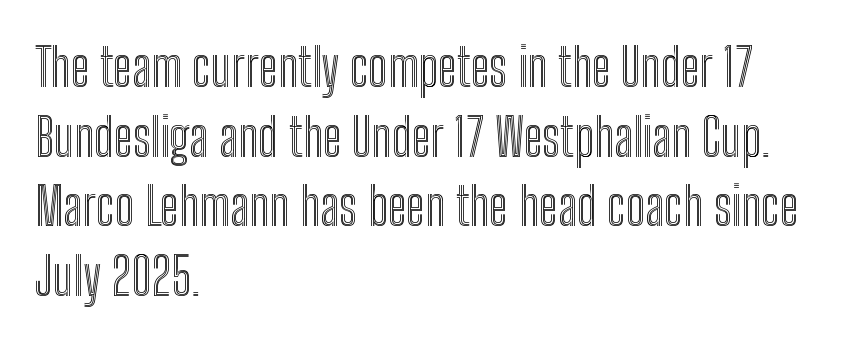
{"italic": "no", "width": "condensed", "x_height": "medium", "monospaced": "no", "underline": "no", "align": "left", "line_spacing": "normal", "line_spacing_ratio": 1.34, "letter_spacing": "normal", "letter_spacing_em": 0.0, "glyph_px": 52}
